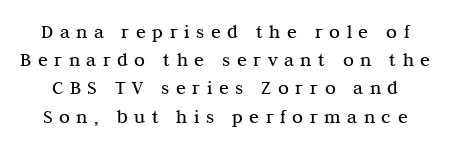
The image shows 20 px text type, upright; set normal line spacing (1.41x), unusually wide letter spacing (+0.33 em), not underlined.
